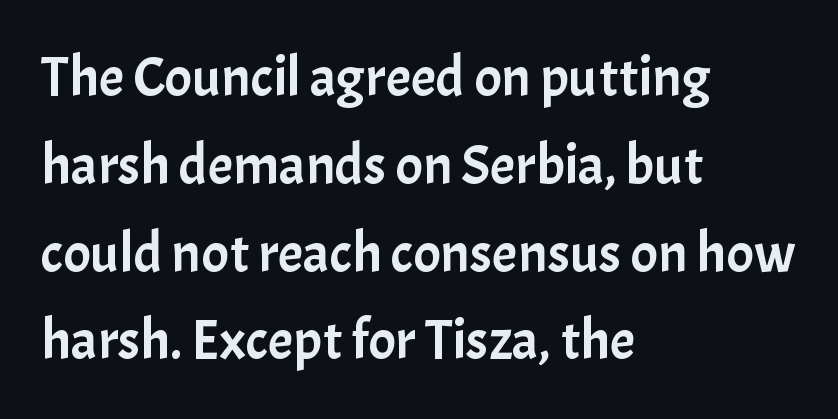
{"serif": "no", "italic": "no", "width": "normal", "stroke_contrast": "low", "x_height": "medium", "monospaced": "no", "underline": "no", "align": "left", "line_spacing": "normal", "line_spacing_ratio": 1.54, "letter_spacing": "normal", "letter_spacing_em": 0.0, "glyph_px": 57}
